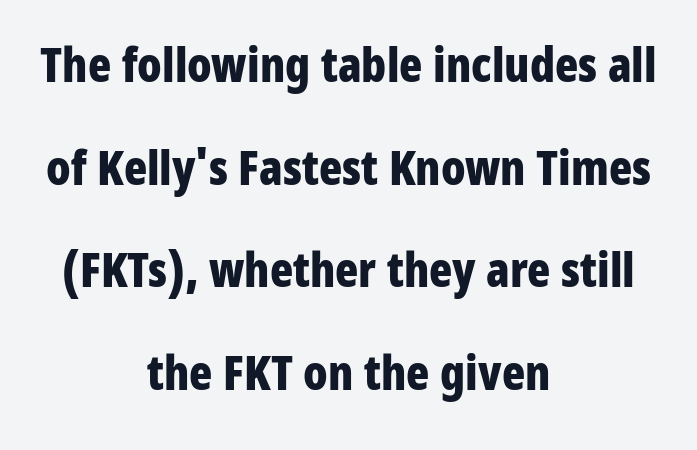
Q: Is the text bold? A: Yes.
Q: Is the text italic (slanted)? A: No, it is upright.
Q: Is the typeface a serif or a sans-serif typeface? A: Sans-serif.
Q: Is the text underlined? A: No.
Q: How is the paragraph aligned? A: Centered.
Q: Is the spacing between letters normal or unusually wide? A: Normal.
Q: Is the spacing between lines tight, normal or loose? A: Loose.
Q: Width (condensed, normal, or wide)? A: Condensed.
Q: Stroke contrast? A: Low.
Q: x-height? A: Medium.
Q: Monospaced? A: No.
